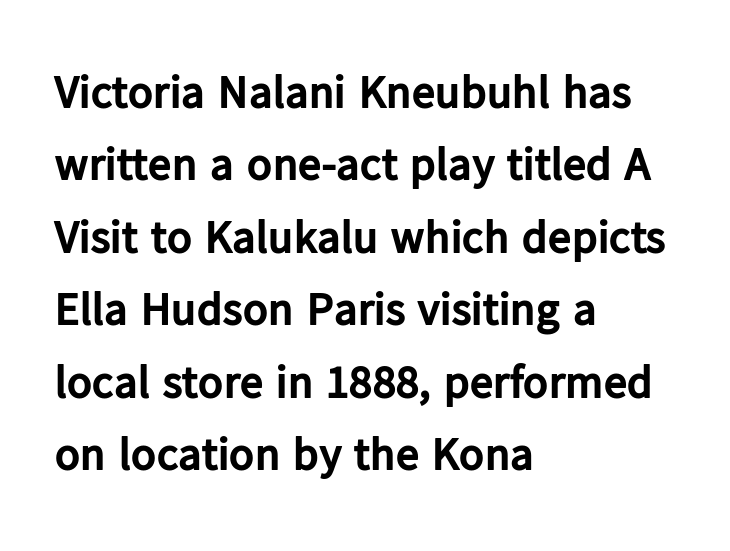
Q: Is the text bold? A: Yes.
Q: Is the text italic (slanted)? A: No, it is upright.
Q: Is the typeface a serif or a sans-serif typeface? A: Sans-serif.
Q: Is the text underlined? A: No.
Q: How is the paragraph aligned? A: Left-aligned.
Q: Is the spacing between letters normal or unusually wide? A: Normal.
Q: Is the spacing between lines tight, normal or loose? A: Normal.
Q: Width (condensed, normal, or wide)? A: Normal.
Q: Stroke contrast? A: Low.
Q: x-height? A: Medium.
Q: Monospaced? A: No.
